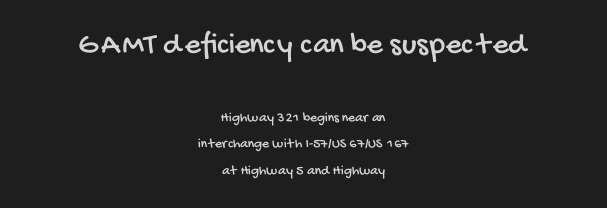
Q: Is the typeface a serif or a sans-serif typeface? A: Sans-serif.
Q: Is the text underlined? A: No.
Q: How is the paragraph aligned? A: Centered.
Q: Is the spacing between letters normal or unusually wide? A: Normal.
Q: Which block of text is set in a larger size, the first (top) or the second (bottom)? A: The first (top) one.
Q: Width (condensed, normal, or wide)? A: Condensed.
Q: Stroke contrast? A: Low.
Q: x-height? A: Large.
Q: Monospaced? A: No.
